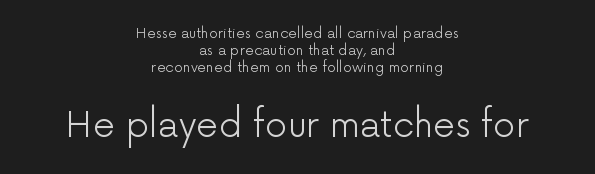
{"serif": "no", "italic": "no", "bold": "no", "weight": "light", "width": "normal", "stroke_contrast": "low", "x_height": "medium", "monospaced": "no", "underline": "no", "align": "center", "line_spacing_ratio": 1.22, "letter_spacing": "normal", "letter_spacing_em": 0.0, "larger_block": "second", "size_ratio": 2.5, "glyph_px": 35}
